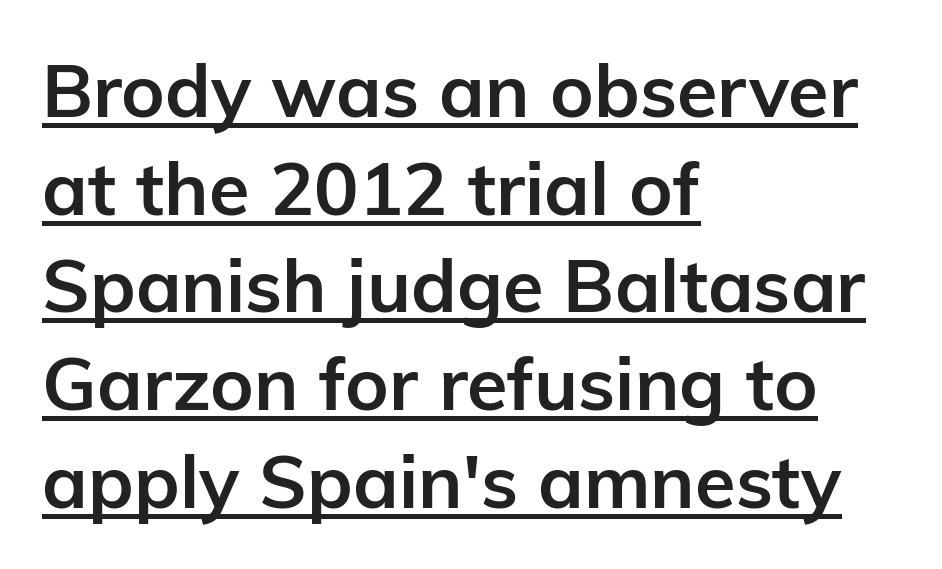
The image shows 74 px semibold sans-serif type, upright; set left-aligned, normal line spacing (1.32x), normal letter spacing, underlined; low stroke contrast and a medium x-height.
